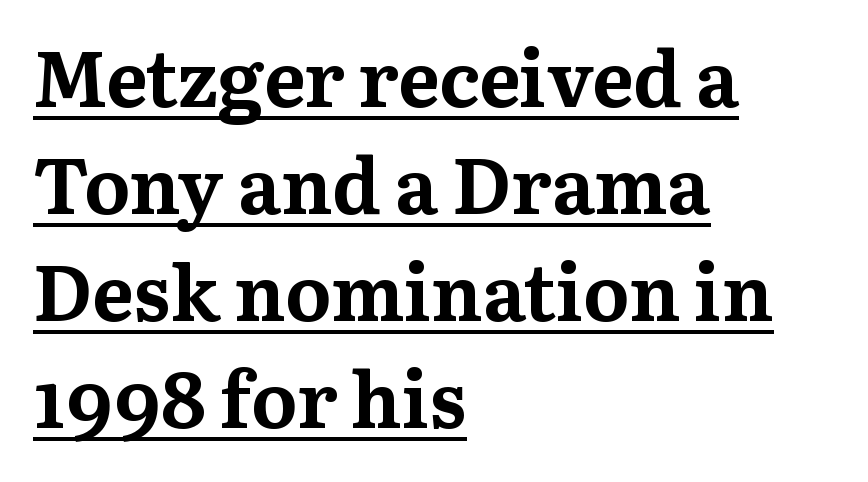
{"serif": "yes", "italic": "no", "bold": "yes", "weight": "bold", "width": "normal", "stroke_contrast": "medium", "x_height": "medium", "monospaced": "no", "underline": "yes", "align": "left", "line_spacing": "normal", "line_spacing_ratio": 1.39, "letter_spacing": "normal", "letter_spacing_em": 0.0, "glyph_px": 77}
